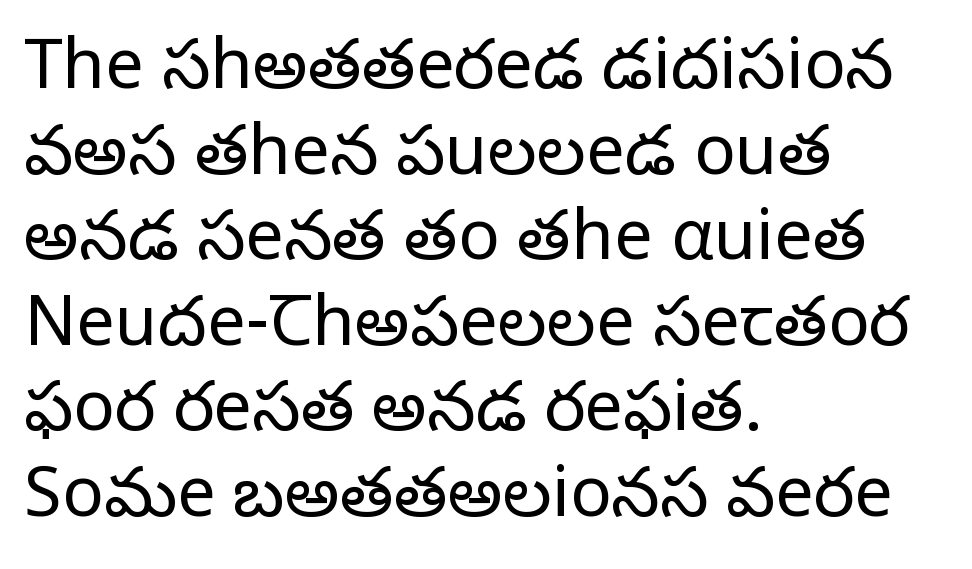
{"serif": "yes", "italic": "no", "bold": "no", "weight": "regular", "width": "normal", "stroke_contrast": "low", "x_height": "large", "monospaced": "no", "underline": "no", "align": "left", "line_spacing_ratio": 1.24, "letter_spacing": "normal", "letter_spacing_em": 0.0, "glyph_px": 69}
